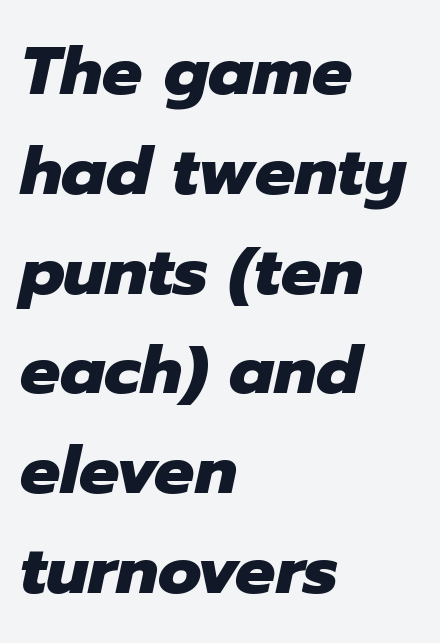
{"italic": "yes", "lean": "right", "slant_degrees": 12, "bold": "yes", "weight": "heavy", "width": "normal", "stroke_contrast": "low", "x_height": "medium", "monospaced": "no", "underline": "no", "align": "left", "line_spacing": "normal", "line_spacing_ratio": 1.49, "letter_spacing": "normal", "letter_spacing_em": 0.0, "glyph_px": 67}
